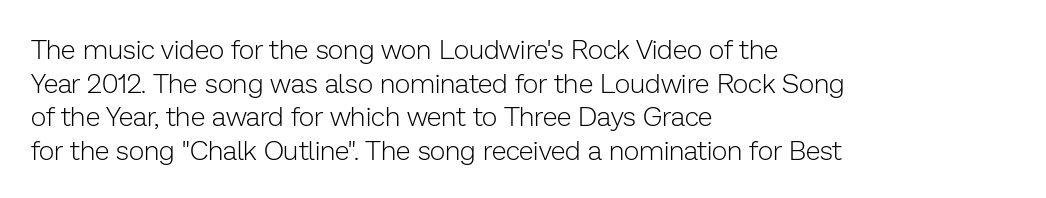
{"italic": "no", "bold": "no", "underline": "no", "align": "left", "line_spacing": "normal", "line_spacing_ratio": 1.25, "letter_spacing": "normal", "letter_spacing_em": 0.0, "glyph_px": 27}
